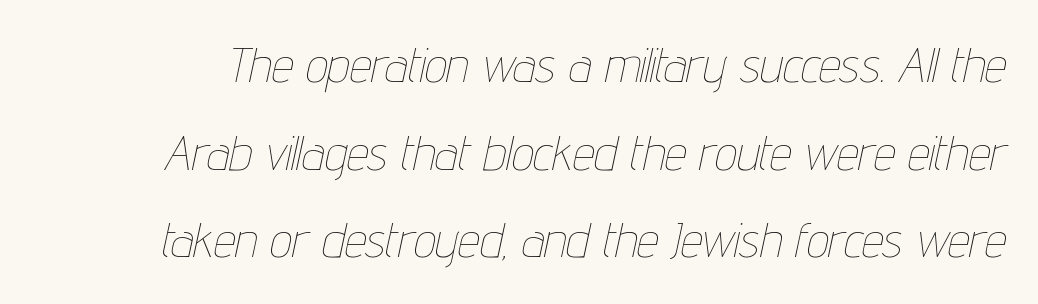
Q: Is the text bold? A: No.
Q: Is the text italic (slanted)? A: Yes, it leans right by about 12 degrees.
Q: Is the text underlined? A: No.
Q: Is the spacing between letters normal or unusually wide? A: Normal.
Q: Width (condensed, normal, or wide)? A: Condensed.
Q: Stroke contrast? A: Low.
Q: x-height? A: Medium.
Q: Monospaced? A: No.
